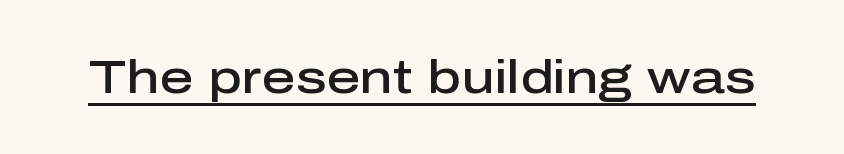
This is moderately heavy type, rendered in semibold. Observe the ordinary spacing: letters are neighbours, not strangers. A typographer would call this underscored text. The face used here is proportionally spaced, like ordinary book or web type.
